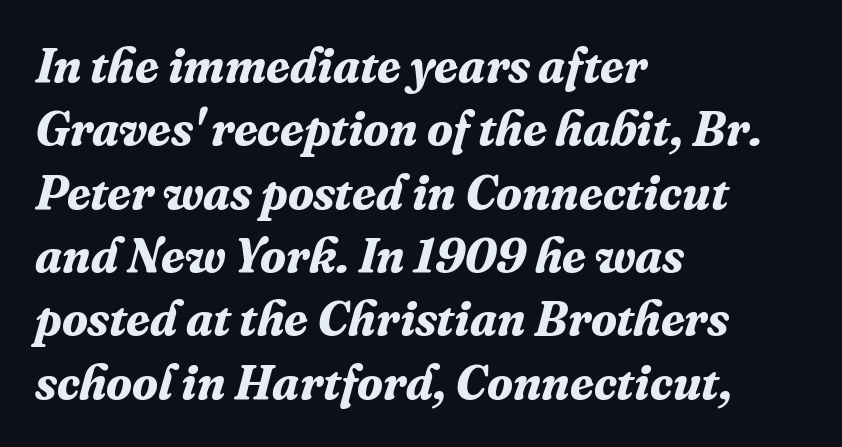
You'd pick this weight for a headline — it's a proper bold. Looks like regular typesetting: each glyph gets only the width it needs. The typesetter chose a ragged-right arrangement here. Each letter's strokes conclude with small projecting serifs. Tall strokes in this sample are angled rather than plumb.
